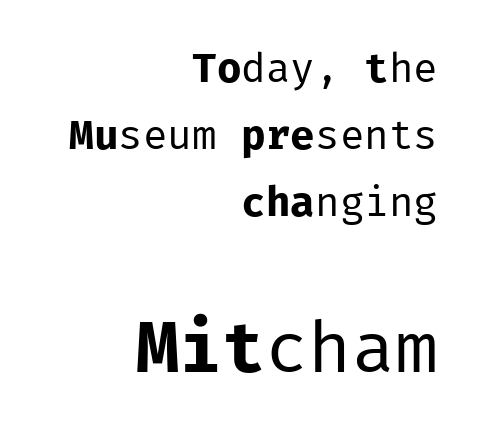
Caption: multi-line text, flush right, ragged left. You get the small type first, then a jump to larger type. Baseline-to-baseline distance is the conventional proportion of letter height. The letters march in equal steps, a hallmark of fixed-pitch type. A typesetter would call this zero additional tracking. Quick note: not italic, upright.
